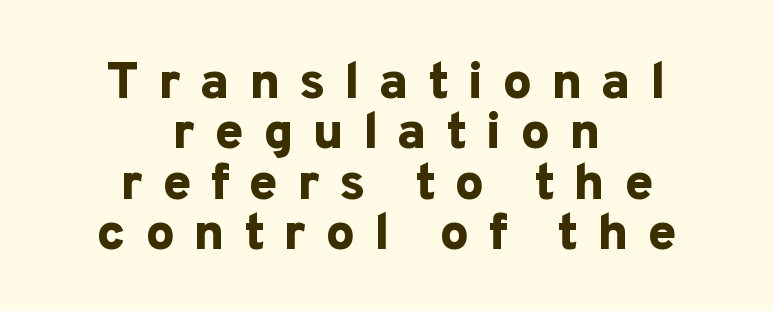
The image shows 52 px bold sans-serif type, upright; set centered, tight line spacing (0.97x), unusually wide letter spacing (+0.36 em), not underlined; low stroke contrast and a medium x-height.
